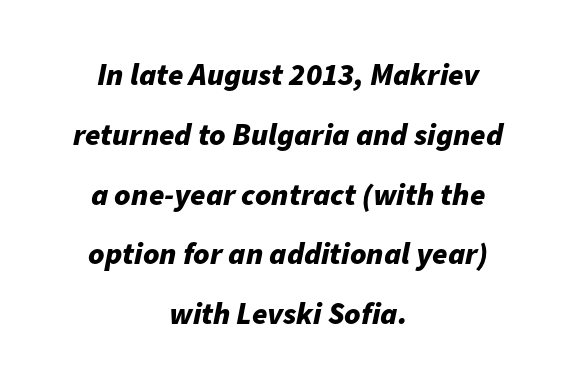
Q: Is the text bold? A: Yes.
Q: Is the text italic (slanted)? A: Yes, it leans right by about 11 degrees.
Q: Is the text underlined? A: No.
Q: How is the paragraph aligned? A: Centered.
Q: Is the spacing between letters normal or unusually wide? A: Normal.
Q: Is the spacing between lines tight, normal or loose? A: Loose.
Q: Width (condensed, normal, or wide)? A: Normal.
Q: Stroke contrast? A: Low.
Q: x-height? A: Medium.
Q: Monospaced? A: No.
